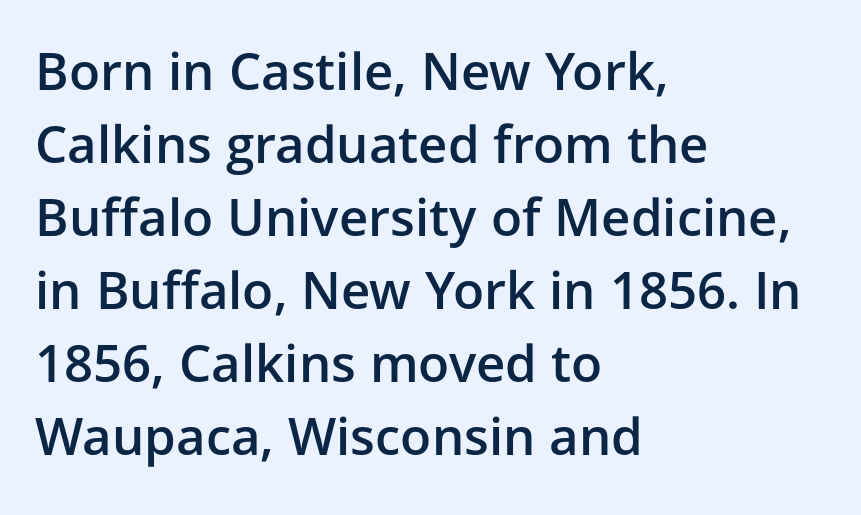
The image shows 51 px semibold sans-serif type, upright; set left-aligned, normal line spacing (1.43x), normal letter spacing, not underlined; low stroke contrast and a medium x-height.
